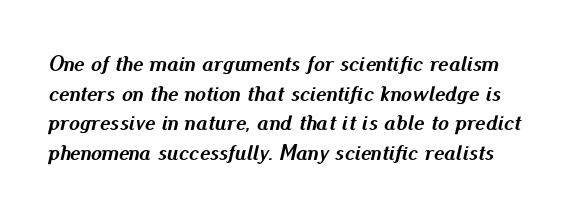
The rendering uses a moderate line-height, typical for paragraphs. Nobody touched the tracking dial on this one. Does the weight exceed regular? Yes, all the way to bold. The passage shown is not underscored anywhere. When letters slant like this, we call the style italic.
